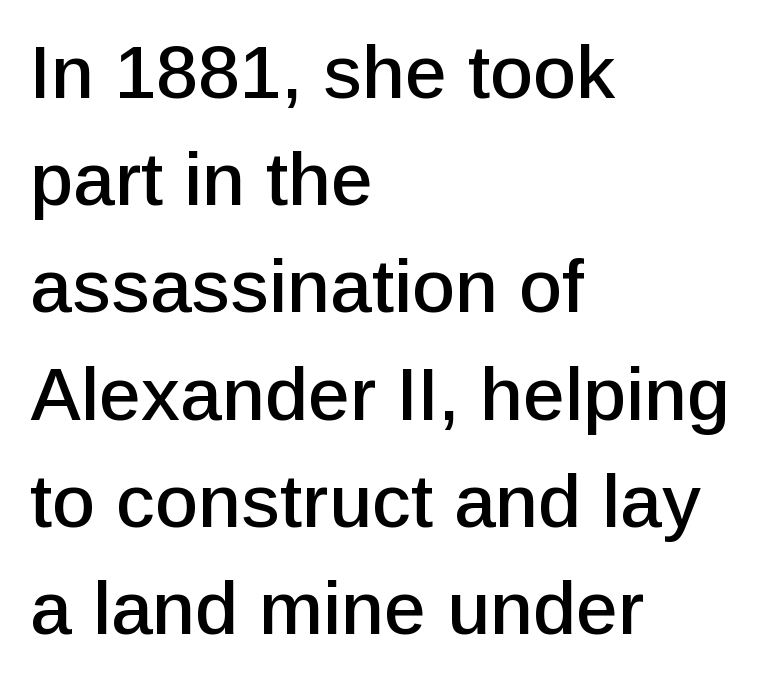
There is no visible air inserted between adjacent glyphs. Unlike a traditional serif, this face leaves its strokes unadorned. The baseline area is clear. The rag falls on the right side of this text block.
